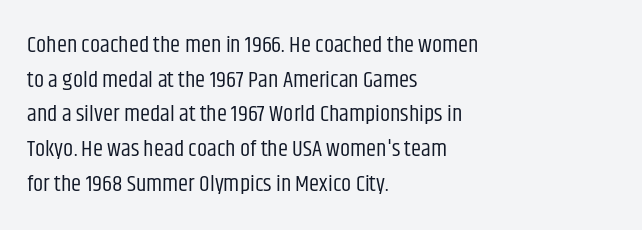
Q: Is the text bold? A: No.
Q: Is the text italic (slanted)? A: No, it is upright.
Q: Is the text underlined? A: No.
Q: How is the paragraph aligned? A: Left-aligned.
Q: Is the spacing between letters normal or unusually wide? A: Normal.
Q: Is the spacing between lines tight, normal or loose? A: Normal.
